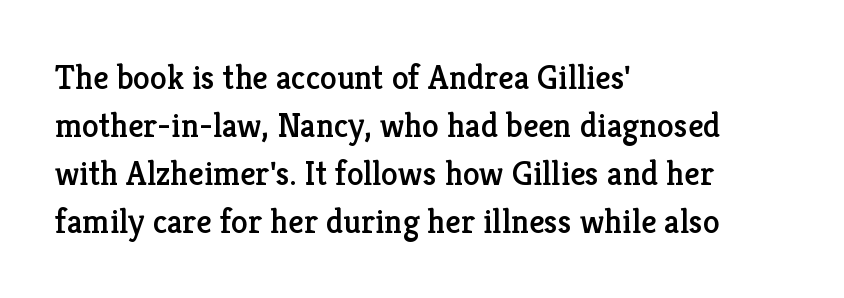
Q: Is the text italic (slanted)? A: No, it is upright.
Q: Is the typeface a serif or a sans-serif typeface? A: Serif.
Q: Is the text underlined? A: No.
Q: How is the paragraph aligned? A: Left-aligned.
Q: Is the spacing between letters normal or unusually wide? A: Normal.
Q: Is the spacing between lines tight, normal or loose? A: Normal.
Q: Width (condensed, normal, or wide)? A: Normal.
Q: Stroke contrast? A: Low.
Q: x-height? A: Medium.
Q: Monospaced? A: No.
